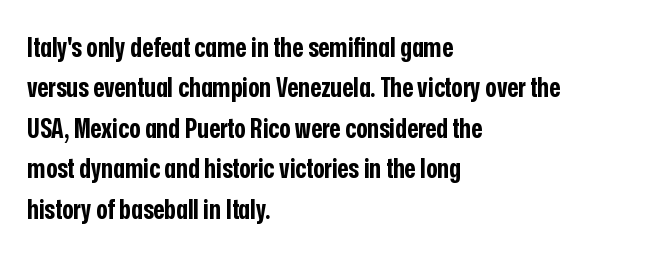
{"italic": "no", "bold": "yes", "underline": "no", "align": "left", "line_spacing": "normal", "line_spacing_ratio": 1.5, "letter_spacing": "normal", "letter_spacing_em": 0.0, "glyph_px": 27}
